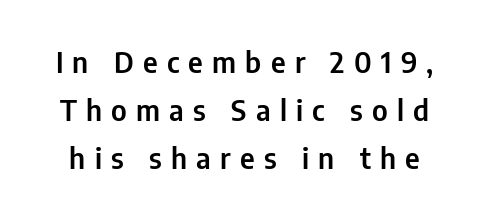
A typesetter would label this face a sans. Normally led — the rows are evenly, conventionally spaced. Ordinary non-slanted type is in use. Unmarked baselines from the first word to the last. Caption: expanded tracking, letters set apart. Here the designer chose a conventional face with non-uniform glyph widths.
